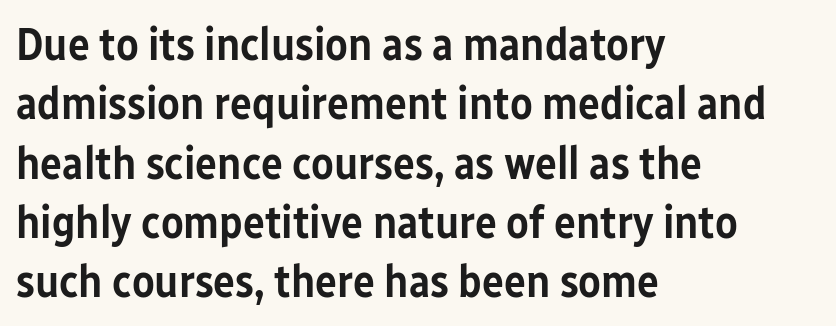
What's the leading like? Ordinary, nothing unusual. Ascenders rise straight up at ninety degrees. Letter spacing: default. The glyphs are unaccompanied by any horizontal stroke below them.
